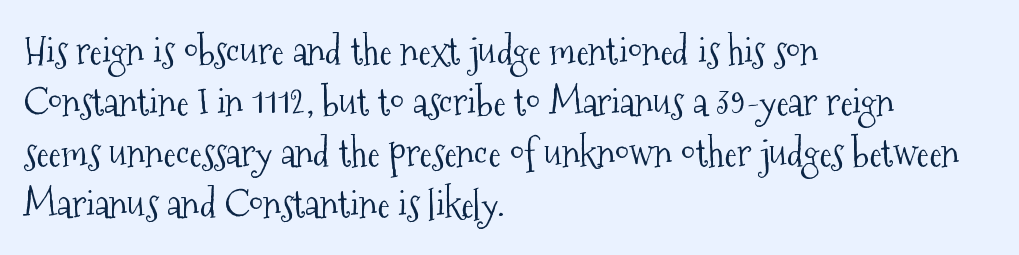
There is no visible air inserted between adjacent glyphs. Small tapered or slab feet sit at the stroke ends, so this counts as serif. Regarding leading, the lines here are spaced in the standard way. Stems here are at most as thick as an everyday book face. Character widths vary here, with narrow letters taking less room than wide ones.
